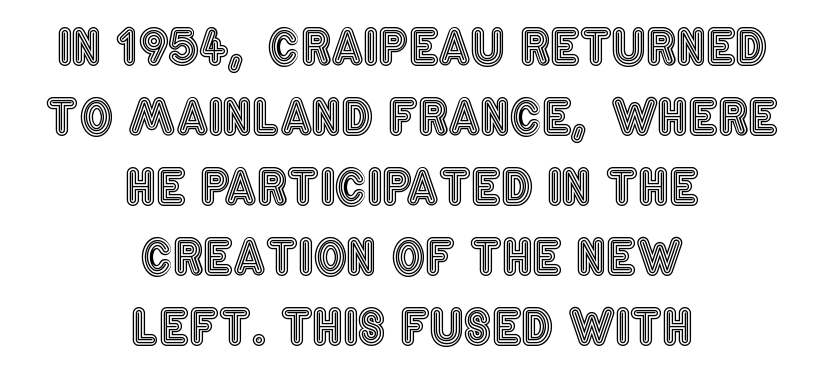
{"italic": "no", "width": "condensed", "x_height": "large", "monospaced": "no", "underline": "no", "align": "center", "line_spacing": "normal", "line_spacing_ratio": 1.49, "letter_spacing": "normal", "letter_spacing_em": 0.0, "glyph_px": 47}
